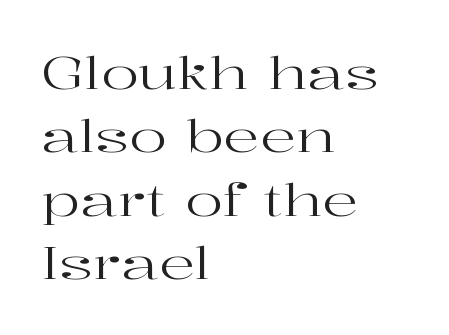
Q: Is the text bold? A: No.
Q: Is the text italic (slanted)? A: No, it is upright.
Q: Is the typeface a serif or a sans-serif typeface? A: Serif.
Q: Is the text underlined? A: No.
Q: How is the paragraph aligned? A: Left-aligned.
Q: Is the spacing between letters normal or unusually wide? A: Normal.
Q: Is the spacing between lines tight, normal or loose? A: Normal.
Q: Width (condensed, normal, or wide)? A: Wide.
Q: Stroke contrast? A: High.
Q: x-height? A: Medium.
Q: Monospaced? A: No.
